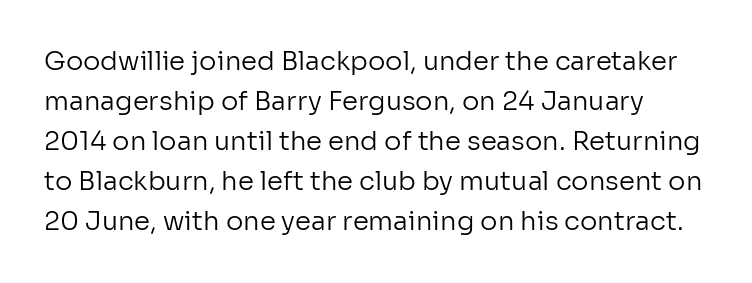
{"italic": "no", "bold": "no", "underline": "no", "line_spacing": "normal", "line_spacing_ratio": 1.54, "letter_spacing": "normal", "letter_spacing_em": 0.0, "glyph_px": 26}
